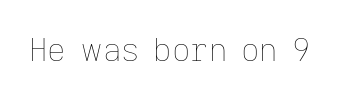
Characters remain perfectly vertical along every line. No chunkiness to these letters — they're not bold. You could not count columns in this text — the font is proportionally spaced. The gap between lines stays unmarked. This sample uses plain, unmodified letter spacing.
